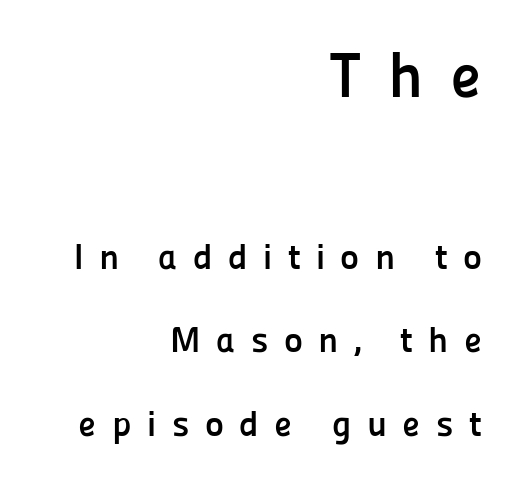
The image shows 63 px semibold sans-serif type, upright; set right-aligned, loose line spacing (2.32x), unusually wide letter spacing (+0.43 em), not underlined; the first (top) block is 1.75x larger; low stroke contrast and a medium x-height.
